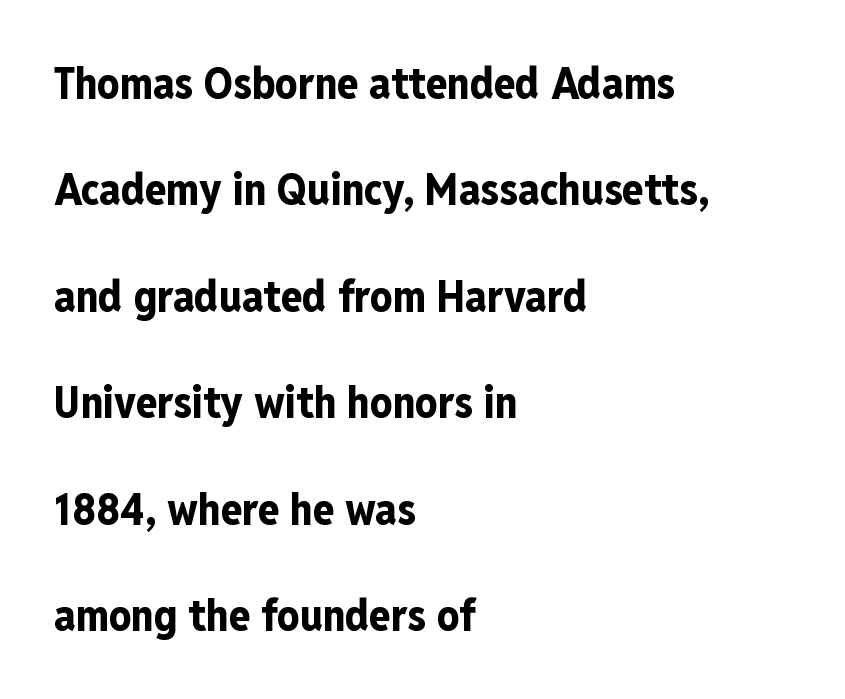
A typesetter would label this face a sans. A full-strength bold gives these letters their thick strokes. Left-aligned paragraph, ragged on the right. Default kerning and tracking; the words read as compact shapes.
